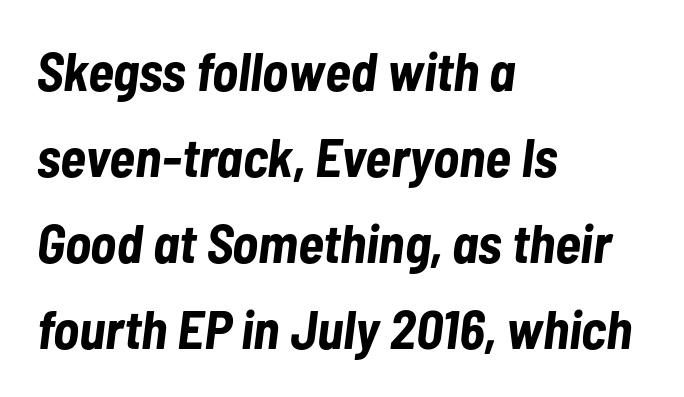
Q: Is the text bold? A: Yes.
Q: Is the text italic (slanted)? A: Yes, it leans right by about 7 degrees.
Q: Is the text underlined? A: No.
Q: How is the paragraph aligned? A: Left-aligned.
Q: Is the spacing between letters normal or unusually wide? A: Normal.
Q: Is the spacing between lines tight, normal or loose? A: Normal.
Q: Width (condensed, normal, or wide)? A: Condensed.
Q: Stroke contrast? A: Low.
Q: x-height? A: Medium.
Q: Monospaced? A: No.
